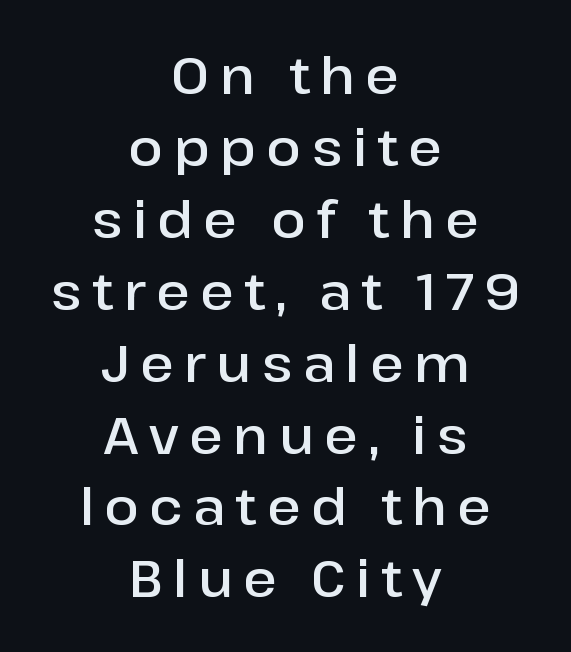
The image shows 51 px semibold sans-serif type, upright; set centered, normal line spacing (1.41x), unusually wide letter spacing (+0.2 em), not underlined; low stroke contrast and a medium x-height.
